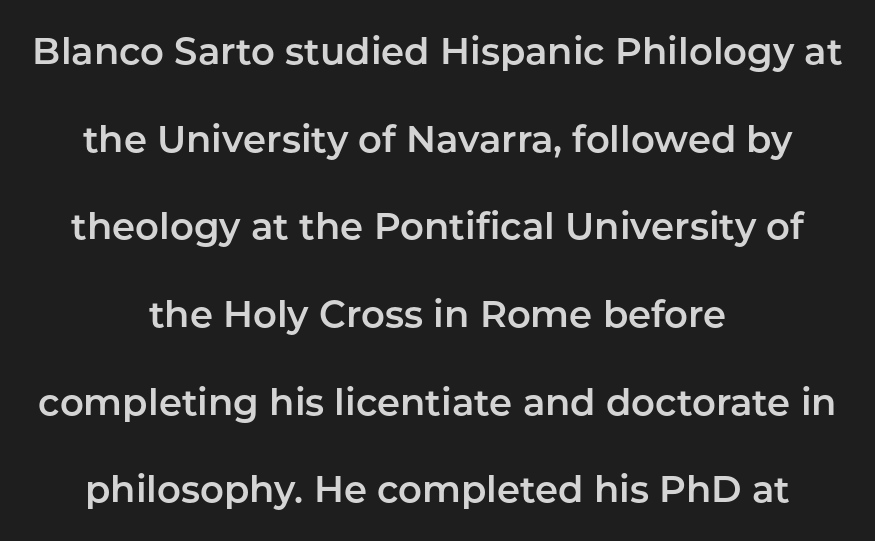
The image shows 37 px sans-serif type, upright; set centered, loose line spacing (2.37x), normal letter spacing, not underlined; low stroke contrast and a medium x-height.
